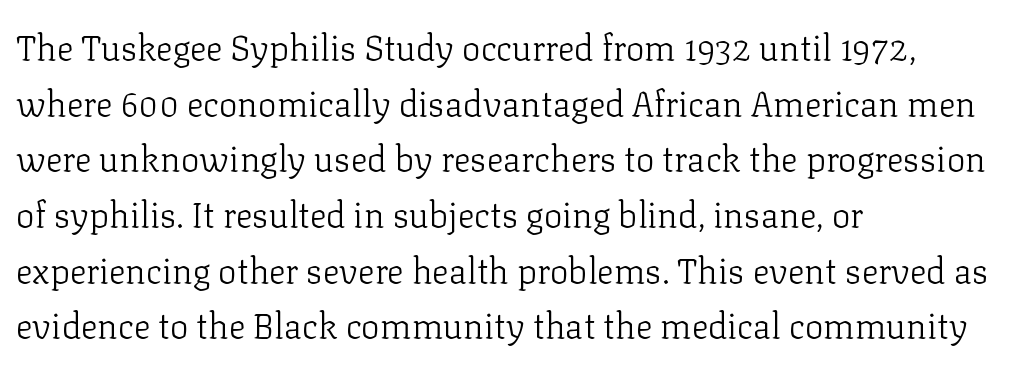
The face looks like a standard text weight, possibly lighter. Alignment: flush left. To sum up the face: it has serifs. The font's upright variant was chosen for this text. Vertical spacing — default. The type is set solid horizontally, with unmodified tracking.
